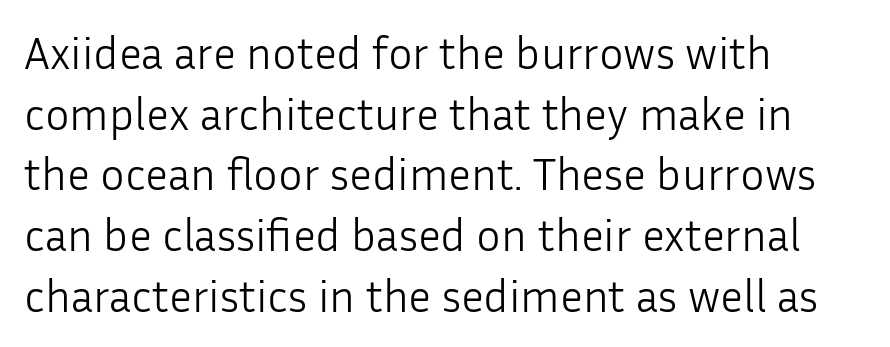
The image shows 46 px light sans-serif type, upright; set left-aligned, normal line spacing (1.32x), normal letter spacing, not underlined; low stroke contrast and a medium x-height.
